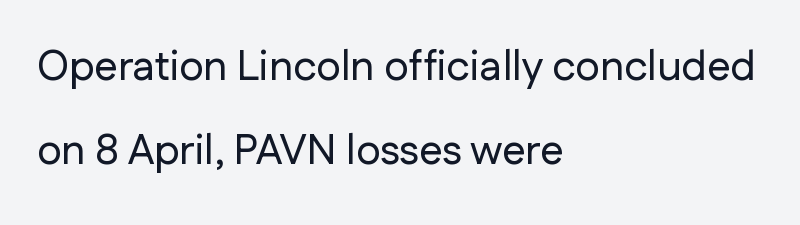
The image shows 42 px sans-serif type, upright; set left-aligned, loose line spacing (2.01x), normal letter spacing, not underlined; low stroke contrast and a medium x-height.
